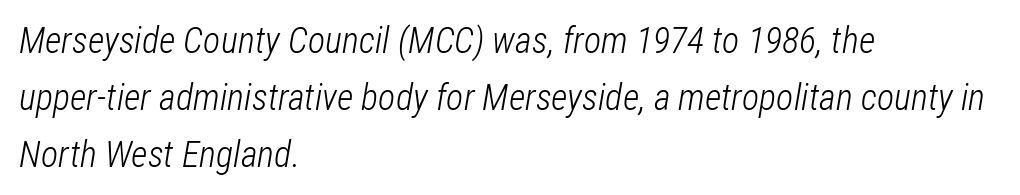
Notice how descenders clear the ascenders below comfortably — that's standard leading. Weight: not bold — regular or lighter. Yep, that's italic — everything's leaning. Layout note: lines flush left. Underlining? Definitely not there.
